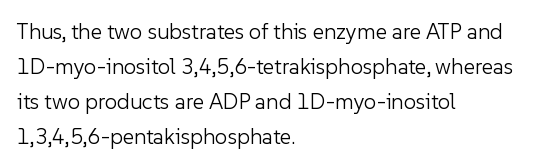
The image shows 22 px text type, upright; set left-aligned, normal line spacing (1.59x), normal letter spacing, not underlined.
